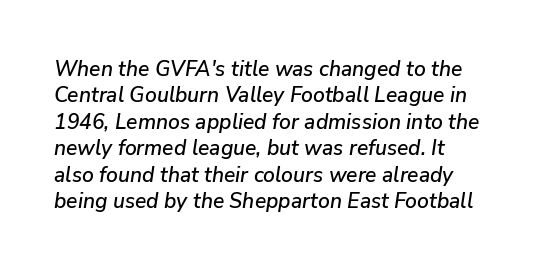
Every character sits at an angle, as italics do. Is the letter spacing exaggerated? No — it looks like the ordinary default. The zone under the glyphs is completely vacant. Rows of type keep a routine distance in the vertical direction.
